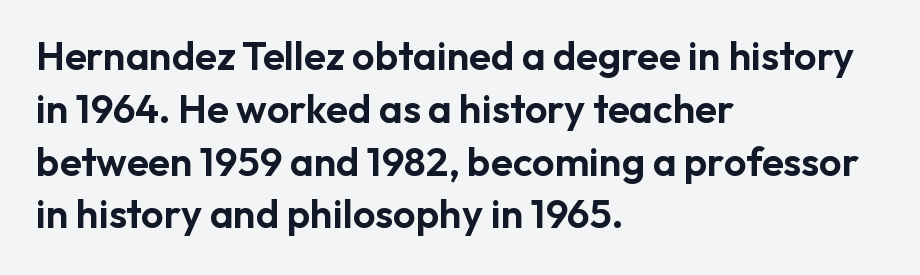
{"serif": "no", "italic": "no", "width": "normal", "stroke_contrast": "low", "x_height": "medium", "monospaced": "no", "underline": "no", "align": "left", "line_spacing": "normal", "line_spacing_ratio": 1.32, "letter_spacing": "normal", "letter_spacing_em": 0.0, "glyph_px": 40}
